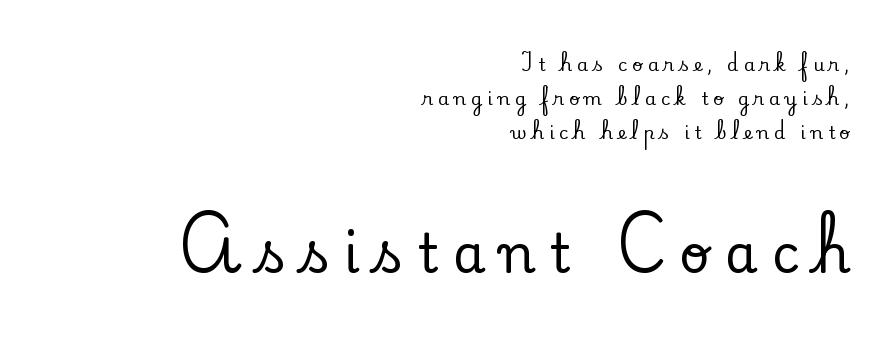
{"serif": "yes", "italic": "no", "width": "normal", "stroke_contrast": "low", "x_height": "small", "monospaced": "no", "underline": "no", "align": "right", "line_spacing": "loose", "line_spacing_ratio": 1.9, "letter_spacing": "wide", "letter_spacing_em": 0.27, "larger_block": "second", "size_ratio": 2.94, "glyph_px": 53}
